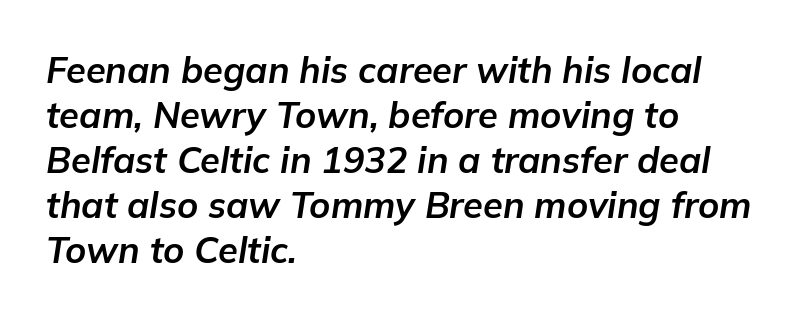
The letters are slanted; this is an italic face. This rendering features lettering with no underline. Interline gaps are of average width in this sample. In terms of letterspacing, this is plain default setting. Proportional: the letters do not fall into vertical columns.
